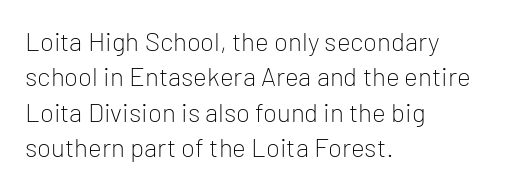
Q: Is the text bold? A: No.
Q: Is the text italic (slanted)? A: No, it is upright.
Q: Is the text underlined? A: No.
Q: How is the paragraph aligned? A: Left-aligned.
Q: Is the spacing between letters normal or unusually wide? A: Normal.
Q: Is the spacing between lines tight, normal or loose? A: Normal.
